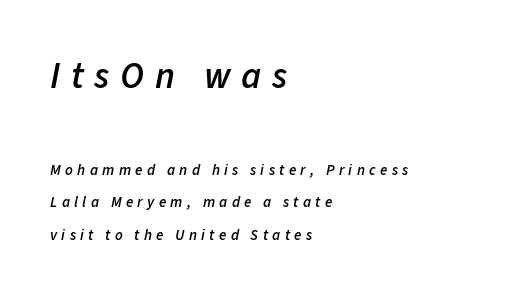
{"italic": "yes", "lean": "right", "slant_degrees": 11, "bold": "semi", "weight": "semibold", "width": "normal", "stroke_contrast": "low", "x_height": "medium", "monospaced": "no", "underline": "no", "align": "left", "line_spacing": "loose", "line_spacing_ratio": 2.15, "letter_spacing": "wide", "letter_spacing_em": 0.29, "larger_block": "first", "size_ratio": 2.47, "glyph_px": 37}
